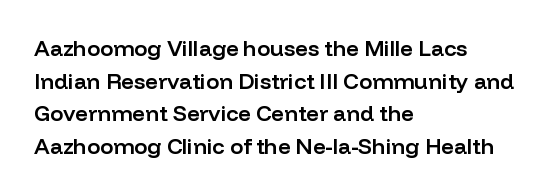
Q: Is the text bold? A: Semi-bold.
Q: Is the text italic (slanted)? A: No, it is upright.
Q: Is the text underlined? A: No.
Q: How is the paragraph aligned? A: Left-aligned.
Q: Is the spacing between letters normal or unusually wide? A: Normal.
Q: Is the spacing between lines tight, normal or loose? A: Normal.
